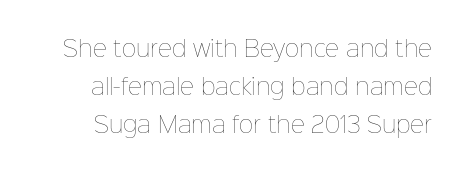
Is the type heavy? It reads as light-to-regular instead. Rendered with straight, roman letterforms. This sample uses plain, unmodified letter spacing. Quick note: underline off.
